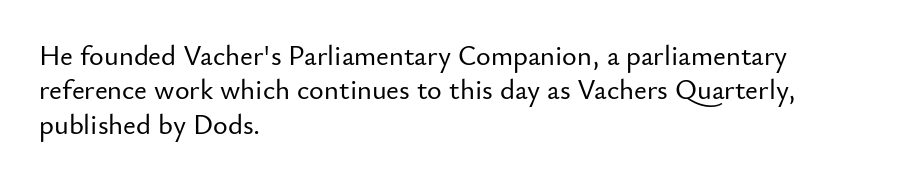
Is there any slant? The stems are plumb. Each line starts at the same left margin while the right side varies. Quick note: underline off. The typeface chosen for these lines omits serifs. Note the varied advance widths — an 'i' is clearly narrower than an 'm'. These lines keep a tight, regular rhythm from letter to letter.
